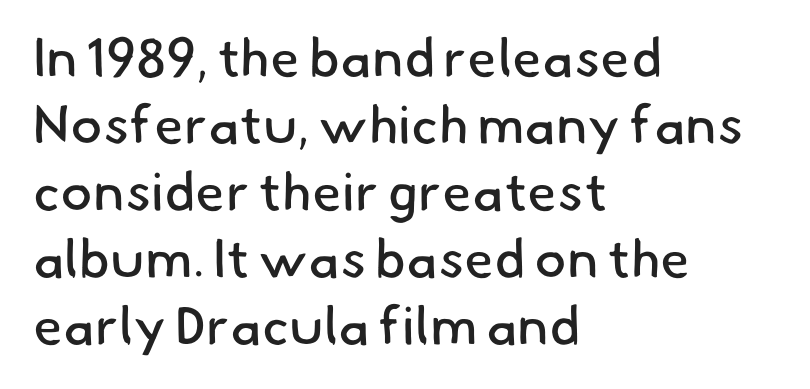
The image shows 54 px regular-weight sans-serif type; set left-aligned, line spacing 1.24x, normal letter spacing, not underlined; low stroke contrast and a small x-height.
